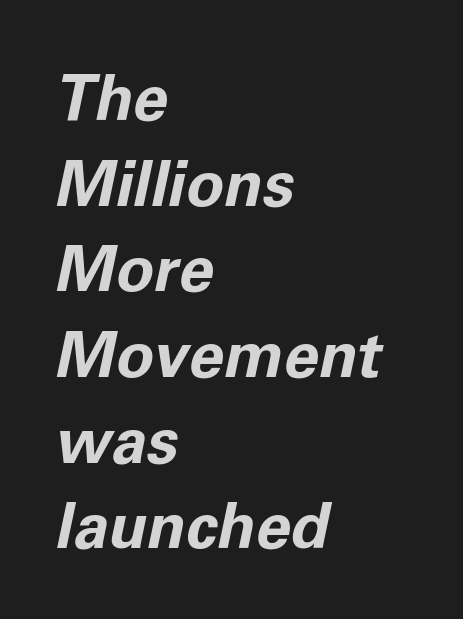
Q: Is the text bold? A: Yes.
Q: Is the text italic (slanted)? A: Yes, it leans right by about 11 degrees.
Q: Is the text underlined? A: No.
Q: How is the paragraph aligned? A: Left-aligned.
Q: Is the spacing between letters normal or unusually wide? A: Normal.
Q: Is the spacing between lines tight, normal or loose? A: Normal.
Q: Width (condensed, normal, or wide)? A: Normal.
Q: Stroke contrast? A: Low.
Q: x-height? A: Medium.
Q: Monospaced? A: No.
